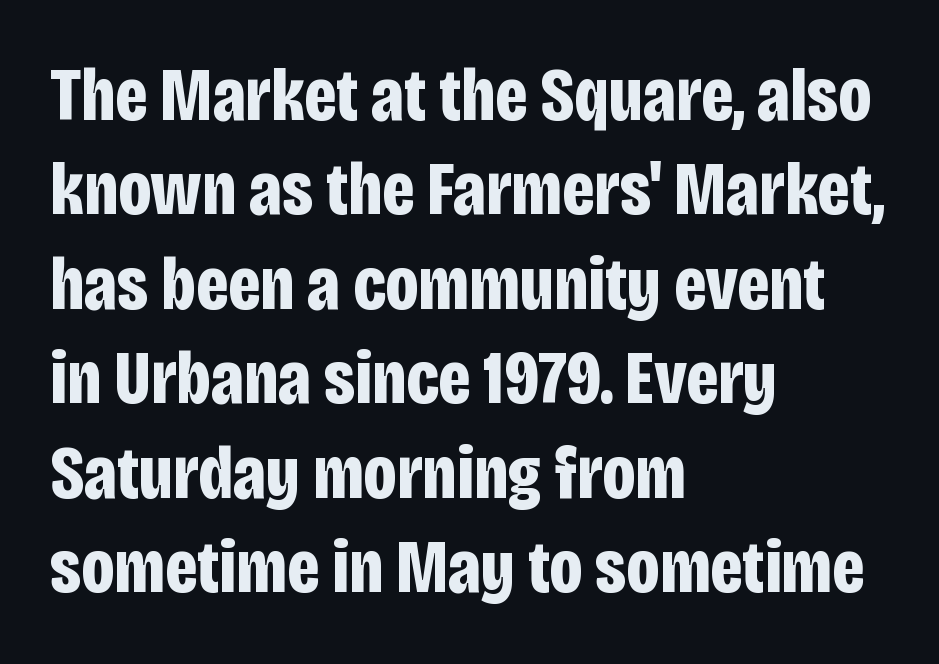
The image shows 75 px bold, condensed sans-serif type, upright; set left-aligned, normal line spacing (1.26x), normal letter spacing, not underlined; low stroke contrast and a large x-height.
